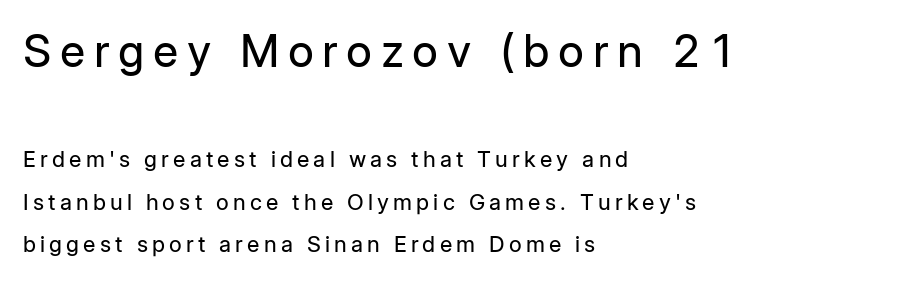
{"serif": "no", "italic": "no", "bold": "no", "weight": "regular", "width": "normal", "stroke_contrast": "low", "x_height": "medium", "monospaced": "no", "underline": "no", "align": "left", "line_spacing": "loose", "line_spacing_ratio": 1.92, "larger_block": "first", "size_ratio": 2.05, "glyph_px": 45}
